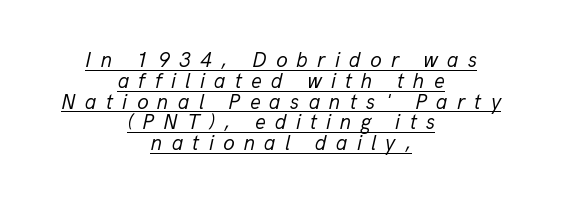
The image shows 21 px text type, italic (leaning right); set centered, tight line spacing (0.99x), unusually wide letter spacing (+0.44 em), underlined.
